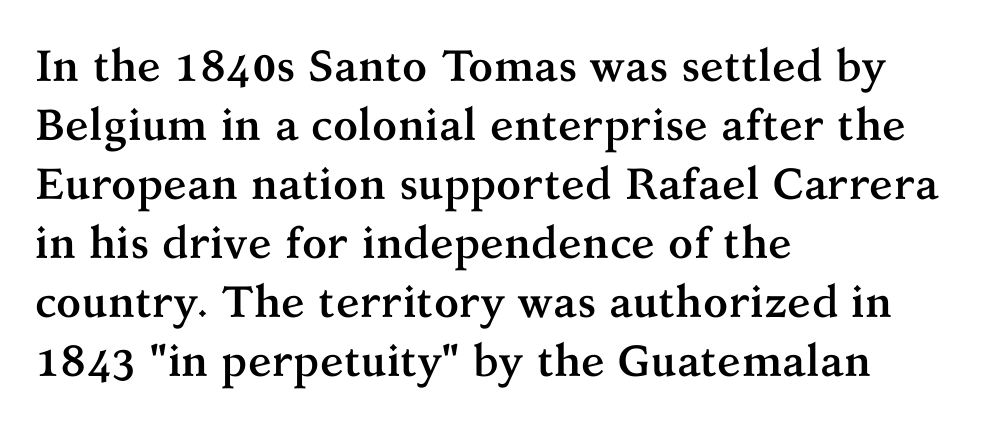
The image shows 44 px semibold serif type, upright; set left-aligned, normal line spacing (1.34x), normal letter spacing, not underlined; medium stroke contrast and a medium x-height.
